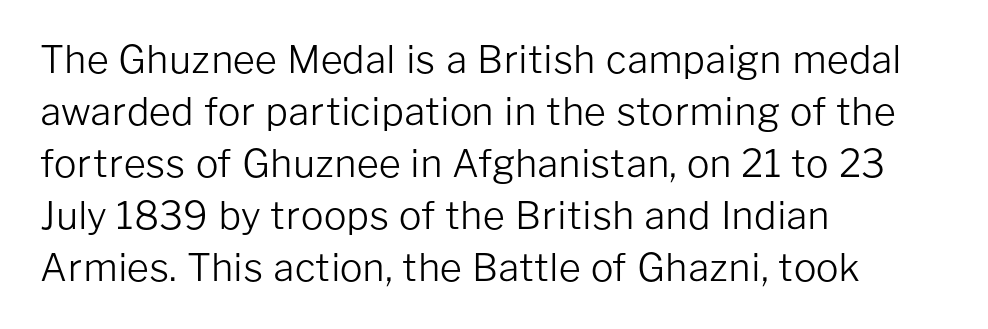
Examine the stroke ends and you'll find no serifs. Short note: letters normally spaced. Looks like regular typesetting: each glyph gets only the width it needs. Is the stroke heavy? The answer is a plain regular-or-lighter. Casual observation: everything's shoved over to the left.
